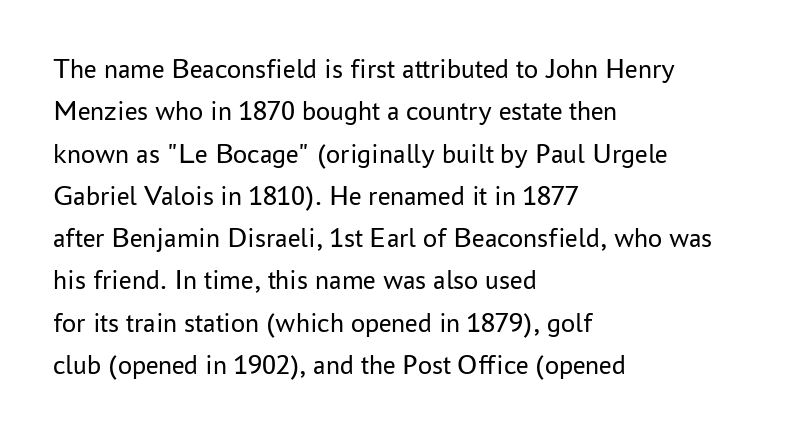
The image shows 28 px regular-weight sans-serif type, upright; set left-aligned, normal line spacing (1.51x), normal letter spacing, not underlined; low stroke contrast and a medium x-height.
